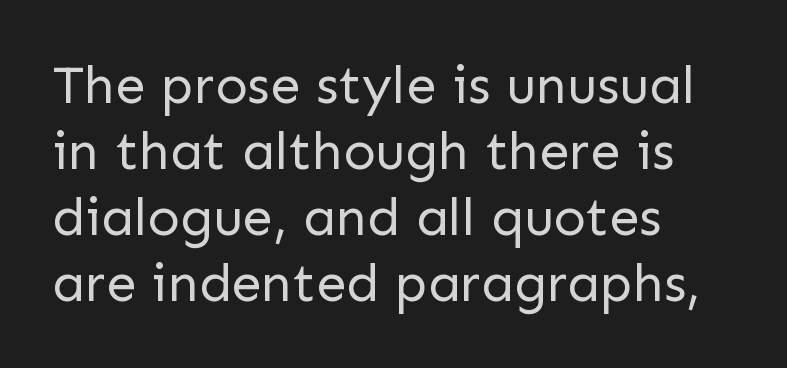
The image shows 54 px regular-weight sans-serif type, upright; set left-aligned, line spacing 1.22x, normal letter spacing, not underlined; low stroke contrast and a medium x-height.
